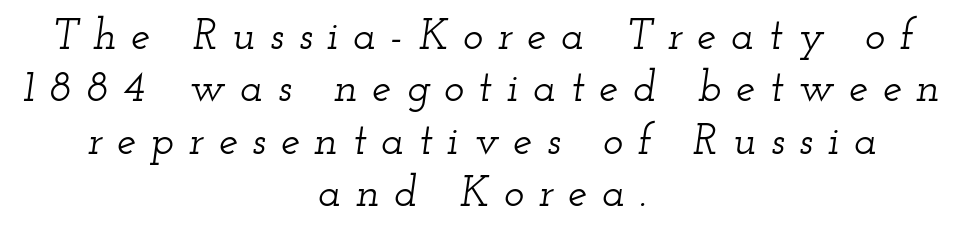
Q: Is the text italic (slanted)? A: Yes, it leans right by about 12 degrees.
Q: Is the typeface a serif or a sans-serif typeface? A: Serif.
Q: Is the text underlined? A: No.
Q: How is the paragraph aligned? A: Centered.
Q: Is the spacing between letters normal or unusually wide? A: Unusually wide.
Q: Width (condensed, normal, or wide)? A: Wide.
Q: Stroke contrast? A: Low.
Q: x-height? A: Small.
Q: Monospaced? A: No.
